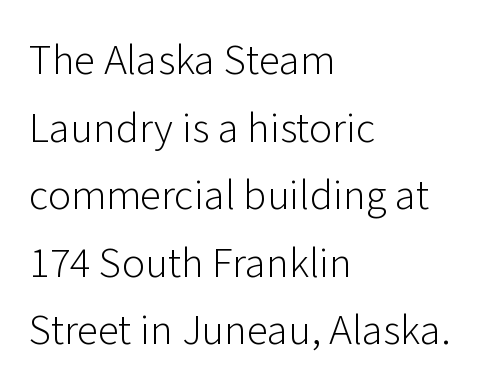
The image shows 43 px light sans-serif type, upright; set left-aligned, normal line spacing (1.57x), normal letter spacing, not underlined; low stroke contrast and a medium x-height.
